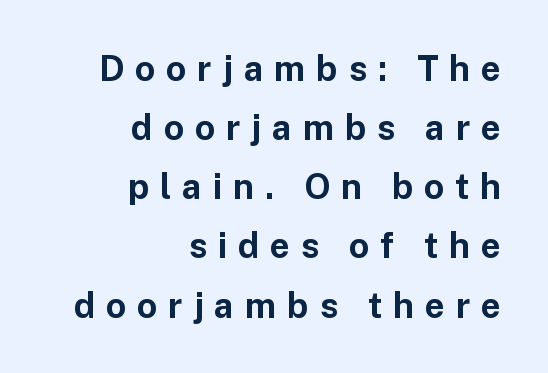
Alignment: flush right. Short note: letters widely spaced. Ordinary non-slanted type is in use. Anything drawn beneath the words? Only blank space.
